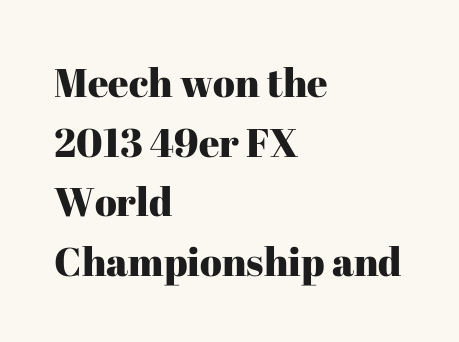
The line texture is even and compact thanks to regular tracking. What kind of face is this? One with serifs. Posture: upright roman. Here the designer chose a conventional face with non-uniform glyph widths.
